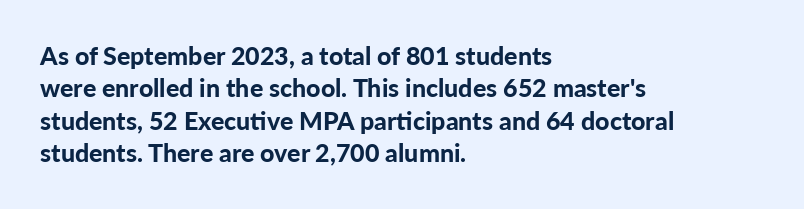
A typesetter would mark this as roman, not italic. The strokes are fattened all the way to bold. Beneath every word, the page is bare. The letters sit at their default tracking, neither squeezed nor spread. Notice how the passage keeps a crisp vertical edge on the left only. The lines sit at an ordinary, default distance from one another.
